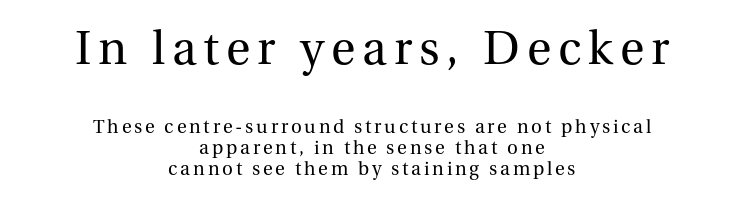
Q: Is the text bold? A: No.
Q: Is the text italic (slanted)? A: No, it is upright.
Q: Is the typeface a serif or a sans-serif typeface? A: Serif.
Q: Is the text underlined? A: No.
Q: How is the paragraph aligned? A: Centered.
Q: Is the spacing between lines tight, normal or loose? A: Tight.
Q: Which block of text is set in a larger size, the first (top) or the second (bottom)? A: The first (top) one.
Q: Width (condensed, normal, or wide)? A: Normal.
Q: Stroke contrast? A: Medium.
Q: x-height? A: Medium.
Q: Monospaced? A: No.
